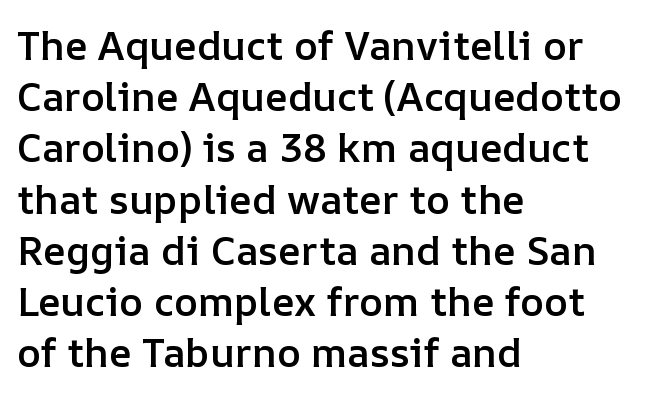
{"italic": "no", "bold": "semi", "weight": "semibold", "width": "normal", "stroke_contrast": "low", "x_height": "medium", "monospaced": "no", "underline": "no", "align": "left", "line_spacing": "normal", "line_spacing_ratio": 1.28, "letter_spacing": "normal", "letter_spacing_em": 0.0, "glyph_px": 40}
